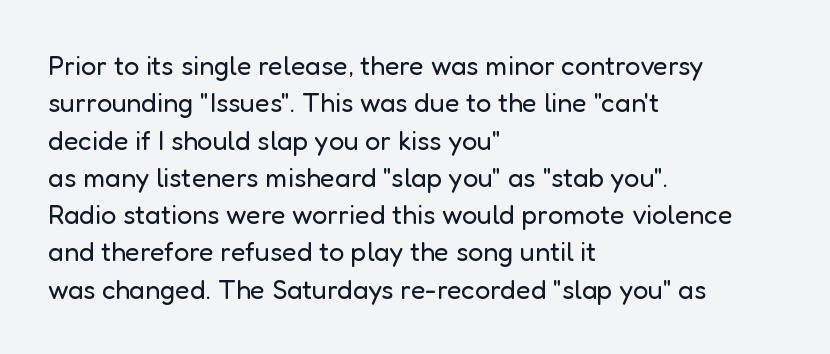
{"italic": "no", "bold": "no", "underline": "no", "align": "left", "line_spacing": "normal", "line_spacing_ratio": 1.38, "letter_spacing": "normal", "letter_spacing_em": 0.0, "glyph_px": 27}
